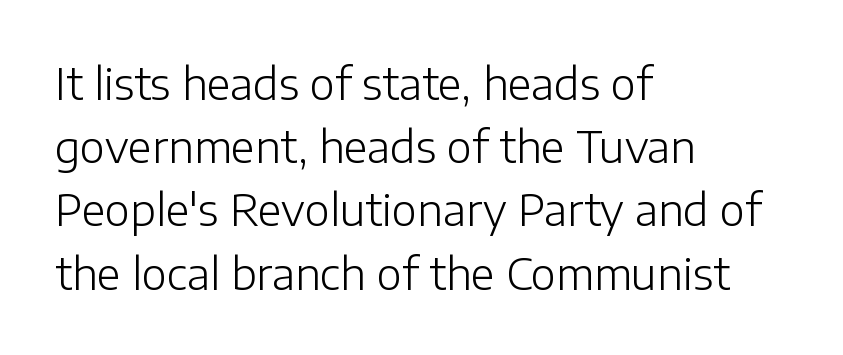
The image shows 43 px light sans-serif type, upright; set left-aligned, normal line spacing (1.47x), normal letter spacing, not underlined; low stroke contrast and a medium x-height.
